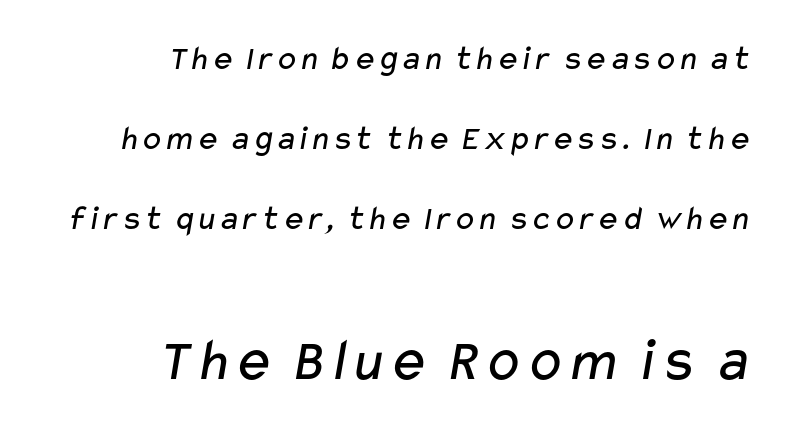
Q: Is the text bold? A: No.
Q: Is the typeface a serif or a sans-serif typeface? A: Sans-serif.
Q: Is the text underlined? A: No.
Q: How is the paragraph aligned? A: Right-aligned.
Q: Is the spacing between letters normal or unusually wide? A: Normal.
Q: Is the spacing between lines tight, normal or loose? A: Loose.
Q: Which block of text is set in a larger size, the first (top) or the second (bottom)? A: The second (bottom) one.
Q: Width (condensed, normal, or wide)? A: Wide.
Q: Stroke contrast? A: Low.
Q: x-height? A: Medium.
Q: Monospaced? A: No.
